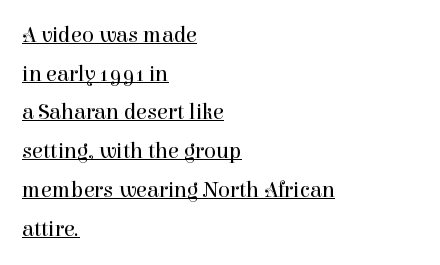
{"italic": "no", "bold": "no", "underline": "yes", "align": "left", "line_spacing_ratio": 1.76, "letter_spacing": "normal", "letter_spacing_em": 0.0, "glyph_px": 22}
